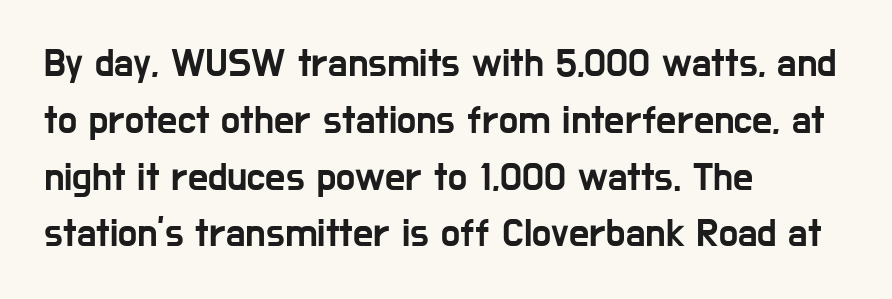
{"serif": "no", "italic": "no", "width": "condensed", "stroke_contrast": "low", "x_height": "medium", "monospaced": "no", "underline": "no", "align": "left", "line_spacing": "normal", "line_spacing_ratio": 1.42, "letter_spacing": "normal", "letter_spacing_em": 0.0, "glyph_px": 40}
